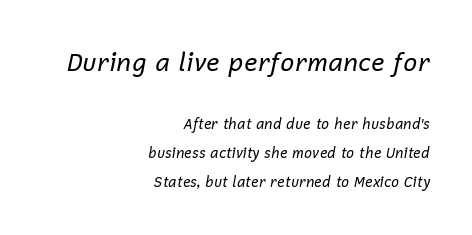
The image shows 25 px text type, italic (leaning right); set right-aligned, loose line spacing (2.06x), normal letter spacing, not underlined; the first (top) block is 1.79x larger.
